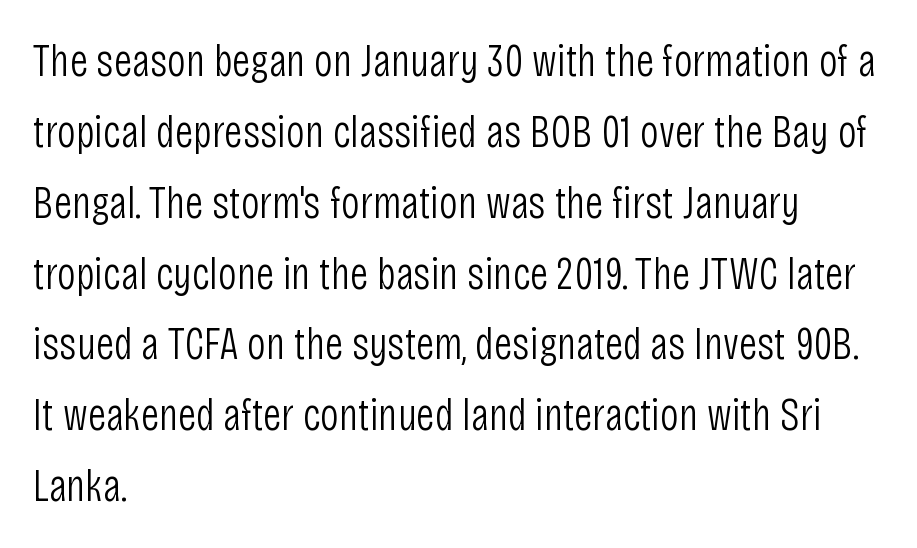
{"serif": "no", "italic": "no", "bold": "no", "weight": "light", "width": "condensed", "stroke_contrast": "low", "x_height": "large", "monospaced": "no", "underline": "no", "align": "left", "line_spacing": "normal", "line_spacing_ratio": 1.54, "letter_spacing": "normal", "letter_spacing_em": 0.0, "glyph_px": 46}
